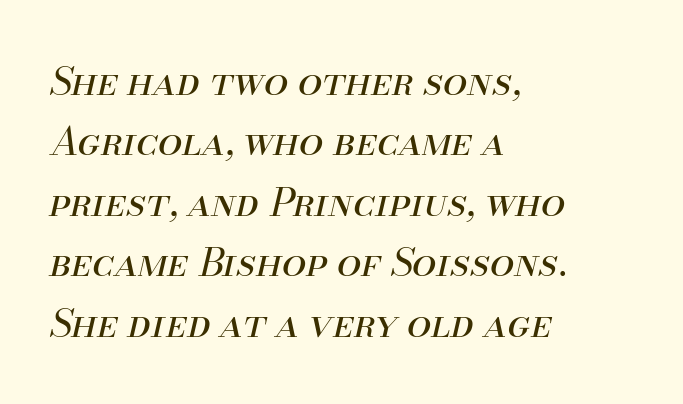
Q: Is the text bold? A: No.
Q: Is the text italic (slanted)? A: Yes, it leans right by about 13 degrees.
Q: Is the text underlined? A: No.
Q: How is the paragraph aligned? A: Left-aligned.
Q: Is the spacing between letters normal or unusually wide? A: Normal.
Q: Is the spacing between lines tight, normal or loose? A: Normal.
Q: Width (condensed, normal, or wide)? A: Normal.
Q: Stroke contrast? A: Medium.
Q: x-height? A: Small.
Q: Monospaced? A: No.
